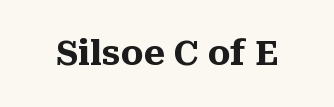
Q: Is the text bold? A: Yes.
Q: Is the text italic (slanted)? A: No, it is upright.
Q: Is the typeface a serif or a sans-serif typeface? A: Serif.
Q: Is the text underlined? A: No.
Q: Is the spacing between letters normal or unusually wide? A: Normal.
Q: Width (condensed, normal, or wide)? A: Normal.
Q: Stroke contrast? A: Medium.
Q: x-height? A: Medium.
Q: Monospaced? A: No.
